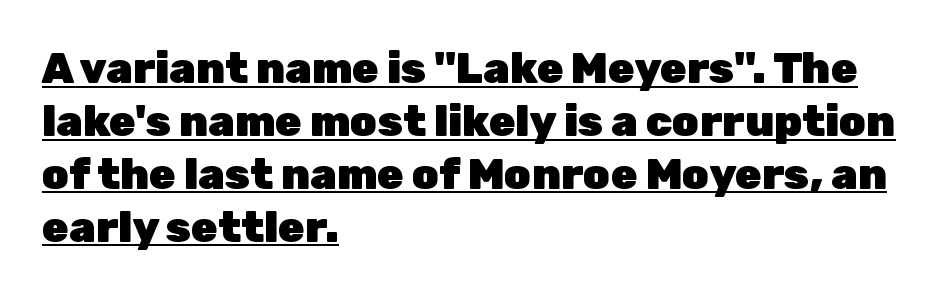
The passage shown is emphatically bold. The designer went with a sans here, leaving each stem footless. Notice how the passage keeps a crisp vertical edge on the left only. Beneath each row of characters lies a ruled line. Character widths vary here, with narrow letters taking less room than wide ones.
